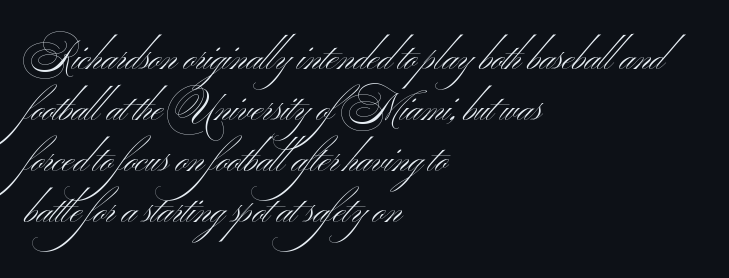
Q: Is the text bold? A: No.
Q: Is the typeface a serif or a sans-serif typeface? A: Sans-serif.
Q: Is the text underlined? A: No.
Q: How is the paragraph aligned? A: Left-aligned.
Q: Is the spacing between letters normal or unusually wide? A: Normal.
Q: Is the spacing between lines tight, normal or loose? A: Normal.
Q: Width (condensed, normal, or wide)? A: Wide.
Q: Stroke contrast? A: Medium.
Q: x-height? A: Small.
Q: Monospaced? A: No.
